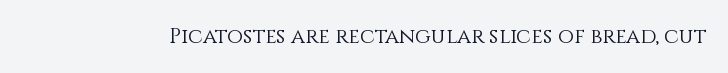
The passage shown is not underscored anywhere. The font's upright variant was chosen for this text. Stems here are at most as thick as an everyday book face. Observe the ordinary spacing: letters are neighbours, not strangers.
